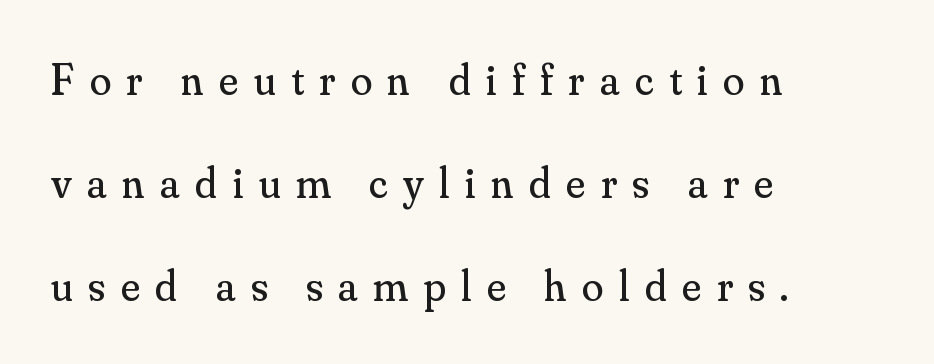
The words here are not underlined. The rendering uses natural spacing where letterforms have individual widths. Heft: none added — not bold. The setting favours the left margin, as ordinary paragraphs usually do. This rendering widens character spacing well past its baseline value.
